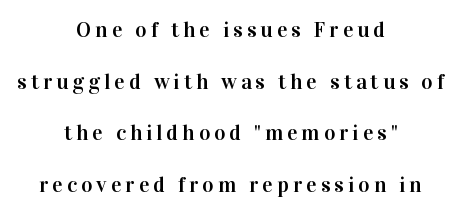
In CSS terms this would be text-align: center. This block would shrink considerably if given ordinary leading; it's expanded now. A clean baseline with only descenders dipping below it. Nope, not italic — everything's standing straight.
